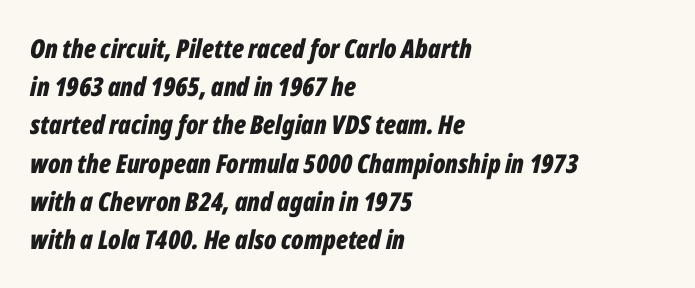
Q: Is the text bold? A: Yes.
Q: Is the text italic (slanted)? A: Yes, it leans right by about 12 degrees.
Q: Is the text underlined? A: No.
Q: How is the paragraph aligned? A: Left-aligned.
Q: Is the spacing between letters normal or unusually wide? A: Normal.
Q: Is the spacing between lines tight, normal or loose? A: Normal.
